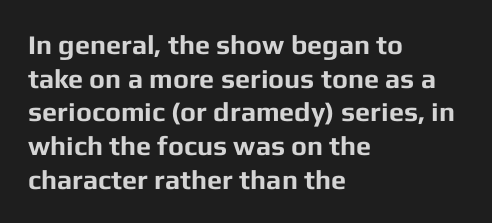
The image shows 27 px bold type, upright; set left-aligned, normal line spacing (1.25x), normal letter spacing, not underlined.
